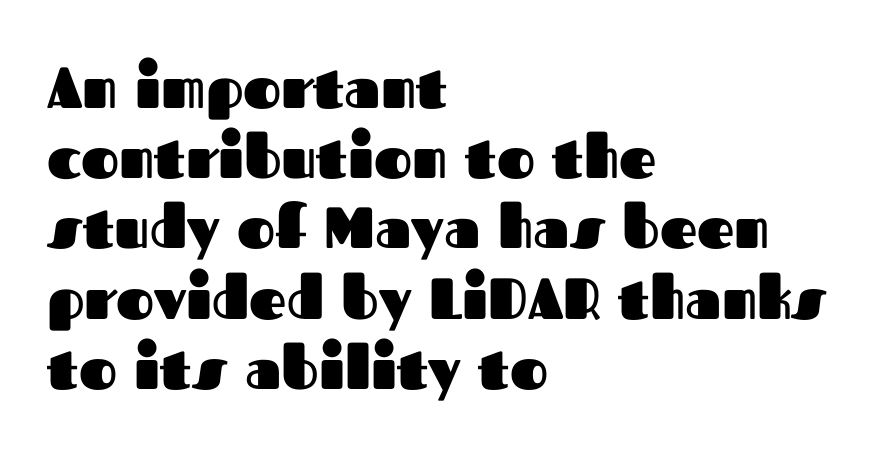
Q: Is the text bold? A: Yes.
Q: Is the text italic (slanted)? A: No, it is upright.
Q: Is the typeface a serif or a sans-serif typeface? A: Sans-serif.
Q: Is the text underlined? A: No.
Q: How is the paragraph aligned? A: Left-aligned.
Q: Is the spacing between letters normal or unusually wide? A: Normal.
Q: Width (condensed, normal, or wide)? A: Normal.
Q: Stroke contrast? A: Medium.
Q: x-height? A: Medium.
Q: Monospaced? A: No.
